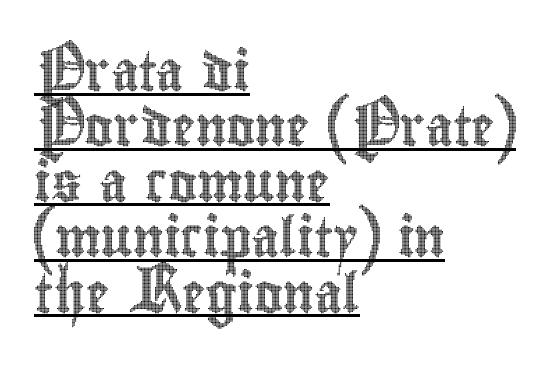
The image shows 39 px condensed type, upright; set left-aligned, normal line spacing (1.42x), normal letter spacing, underlined; a small x-height.
